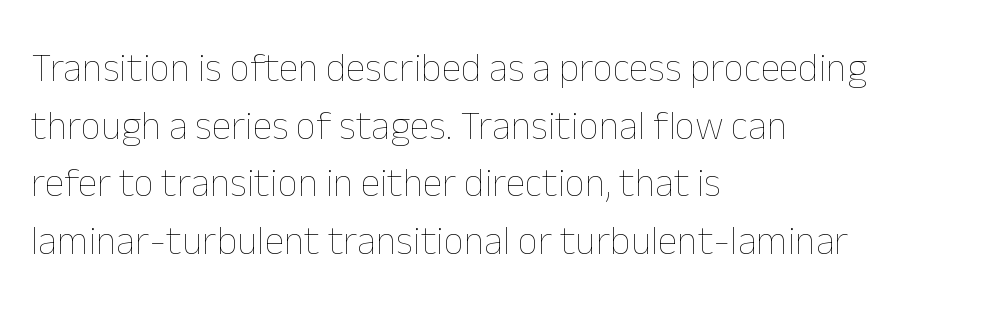
The image shows 40 px thin type, upright; set left-aligned, normal line spacing (1.44x), normal letter spacing, not underlined; low stroke contrast and a medium x-height.
